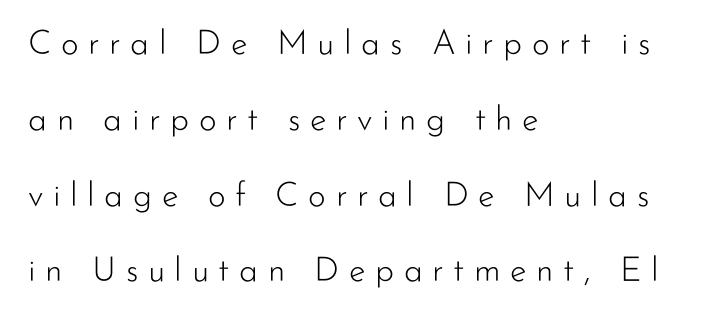
The image shows 34 px light sans-serif type, upright; set left-aligned, loose line spacing (2.23x), unusually wide letter spacing (+0.28 em), not underlined; low stroke contrast and a small x-height.
